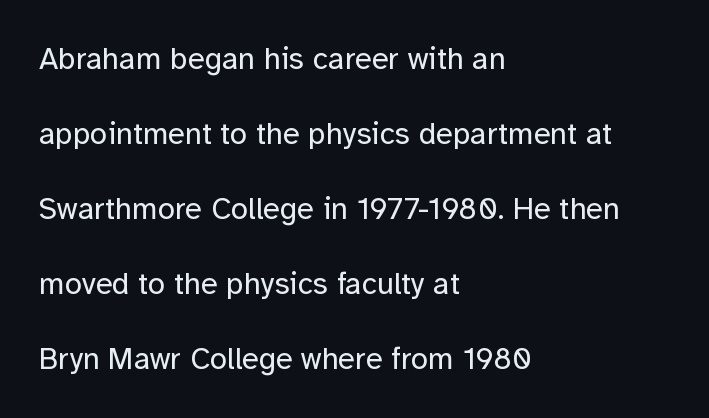
Q: Is the text bold? A: No.
Q: Is the text italic (slanted)? A: No, it is upright.
Q: Is the typeface a serif or a sans-serif typeface? A: Sans-serif.
Q: Is the text underlined? A: No.
Q: How is the paragraph aligned? A: Left-aligned.
Q: Is the spacing between letters normal or unusually wide? A: Normal.
Q: Is the spacing between lines tight, normal or loose? A: Loose.
Q: Width (condensed, normal, or wide)? A: Normal.
Q: Stroke contrast? A: Low.
Q: x-height? A: Medium.
Q: Monospaced? A: No.
